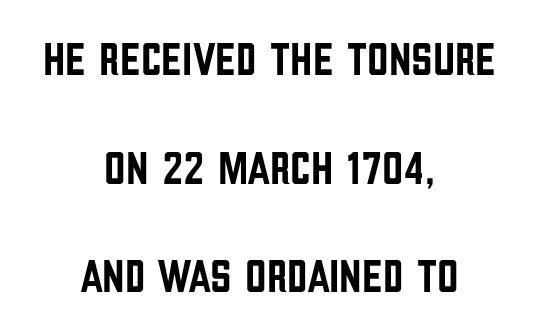
The image shows 47 px condensed sans-serif type, upright; set centered, loose line spacing (2.31x), normal letter spacing, not underlined; low stroke contrast and a large x-height.
